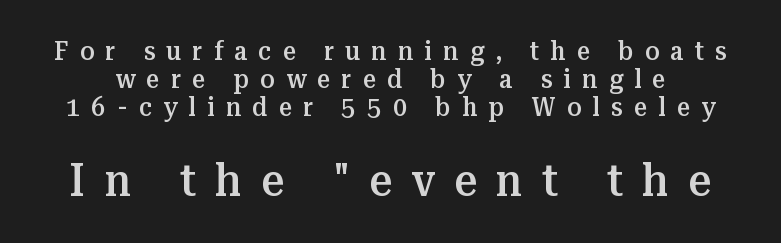
{"serif": "yes", "italic": "no", "bold": "semi", "weight": "semibold", "width": "normal", "stroke_contrast": "medium", "x_height": "medium", "monospaced": "no", "underline": "no", "line_spacing": "tight", "line_spacing_ratio": 1.07, "letter_spacing": "wide", "letter_spacing_em": 0.43, "larger_block": "second", "size_ratio": 1.73, "glyph_px": 45}
